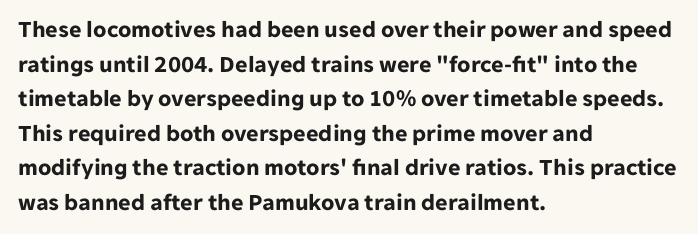
Rule under the text: the space is simply empty. Nothing unusual about the tracking: characters are spaced as the font intends. Leading: standard. This sample uses an upright cut, with every glyph sitting square on the baseline. Set as a true bold cut, around the 700 mark. Line beginnings align vertically; line endings do not.
